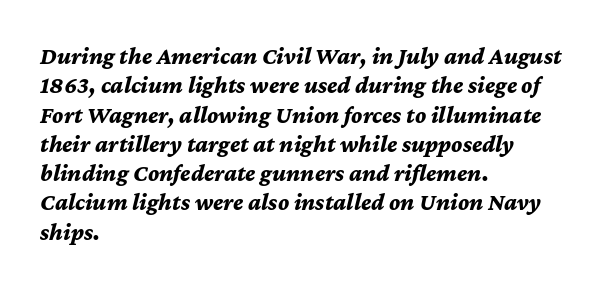
Q: Is the text bold? A: Yes.
Q: Is the text italic (slanted)? A: Yes, it leans right by about 12 degrees.
Q: Is the text underlined? A: No.
Q: How is the paragraph aligned? A: Left-aligned.
Q: Is the spacing between letters normal or unusually wide? A: Normal.
